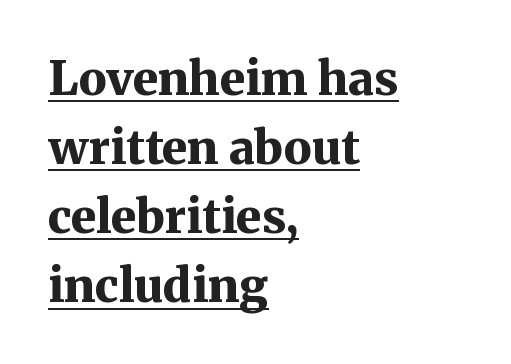
The image shows 47 px bold serif type, upright; set left-aligned, normal line spacing (1.47x), normal letter spacing, underlined; medium stroke contrast and a medium x-height.
